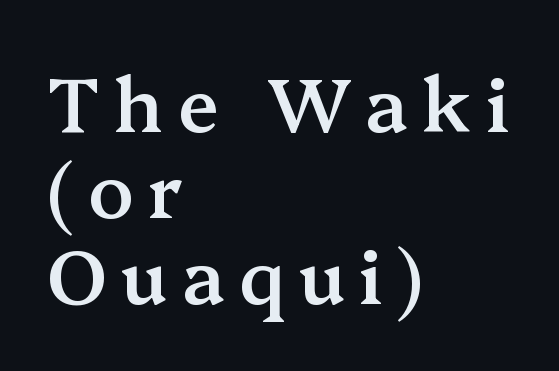
How would I describe the line gaps? Narrow and economical. Teacher's note: observe the even left margin — that is flush-left alignment. Is this a sans? No — the strokes have serifs. Any mark beneath the type? The region is blank.
